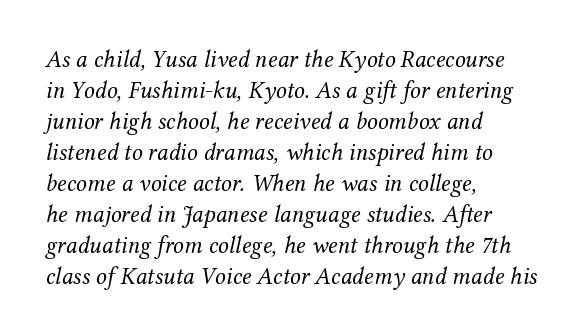
The image shows 24 px text type, italic (leaning right); set left-aligned, normal line spacing (1.29x), normal letter spacing, not underlined.
